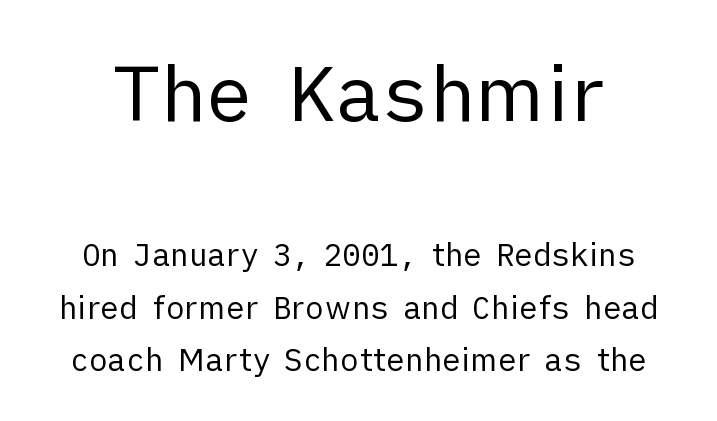
No letter is thick-stroked: the sample isn't bold. Regarding leading, the lines here are spaced in the standard way. Think of a printed novel: that variable character pitch is what you see here. The earlier block is typeset at a bigger size than the later block. The glyphs are unaccompanied by any horizontal stroke below them. Observe the ordinary spacing: letters are neighbours, not strangers.
